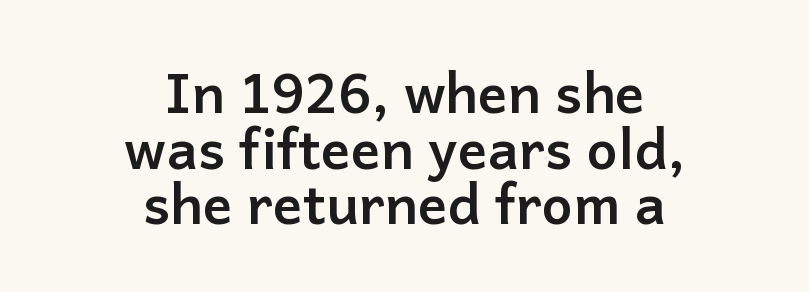
Notice how the passage keeps no hard edge, just a central spine. Vertically, the passage feels compressed, each row crowding the next. Standard letterfit; no display-style spreading of the glyphs. You can tell it's not italic because the verticals are truly vertical.
